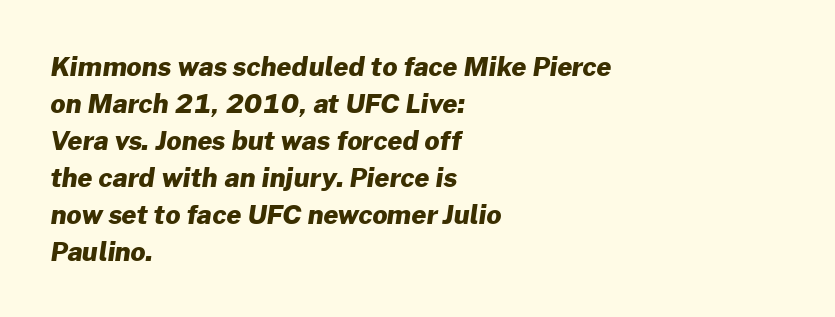
{"bold": "yes", "underline": "no", "align": "left", "line_spacing": "normal", "line_spacing_ratio": 1.42, "letter_spacing": "normal", "letter_spacing_em": 0.0, "glyph_px": 26}
